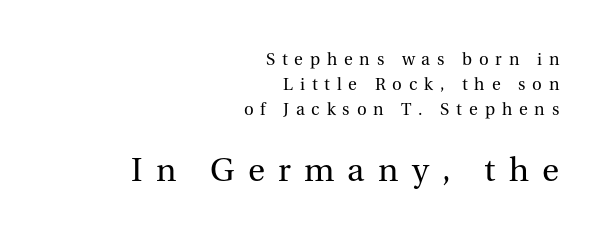
{"serif": "yes", "italic": "no", "bold": "no", "weight": "regular", "width": "normal", "stroke_contrast": "medium", "x_height": "medium", "monospaced": "no", "underline": "no", "align": "right", "line_spacing": "normal", "line_spacing_ratio": 1.39, "letter_spacing": "wide", "letter_spacing_em": 0.38, "larger_block": "second", "size_ratio": 1.94, "glyph_px": 35}
